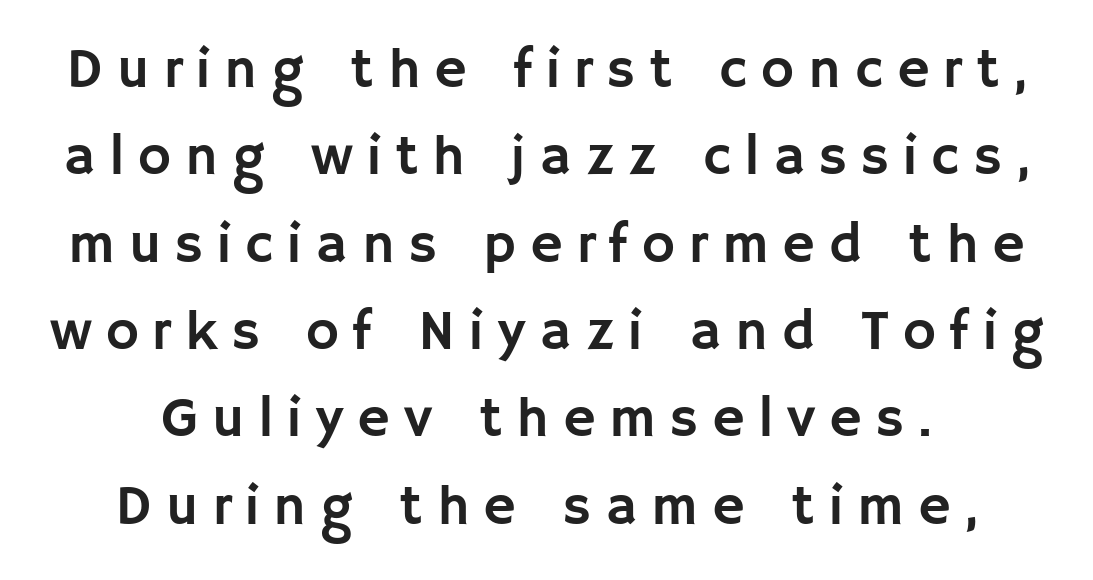
{"serif": "no", "italic": "no", "width": "normal", "stroke_contrast": "low", "x_height": "large", "monospaced": "no", "underline": "no", "align": "center", "line_spacing": "normal", "line_spacing_ratio": 1.56, "letter_spacing": "wide", "letter_spacing_em": 0.25, "glyph_px": 56}
